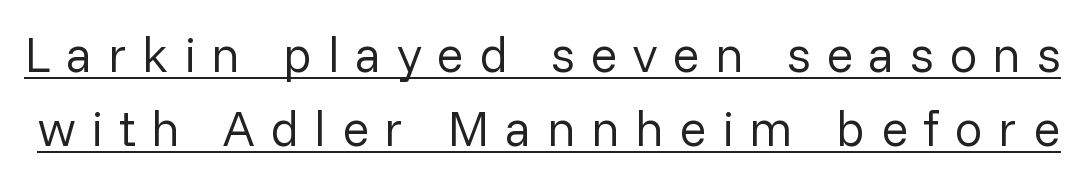
The image shows 50 px regular-weight sans-serif type, upright; set normal line spacing (1.48x), unusually wide letter spacing (+0.31 em), underlined; low stroke contrast and a medium x-height.
